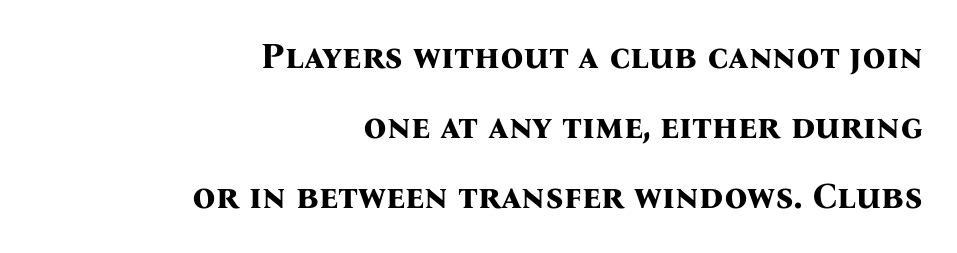
Q: Is the text bold? A: Yes.
Q: Is the text italic (slanted)? A: No, it is upright.
Q: Is the typeface a serif or a sans-serif typeface? A: Serif.
Q: Is the text underlined? A: No.
Q: How is the paragraph aligned? A: Right-aligned.
Q: Is the spacing between letters normal or unusually wide? A: Normal.
Q: Is the spacing between lines tight, normal or loose? A: Loose.
Q: Width (condensed, normal, or wide)? A: Normal.
Q: Stroke contrast? A: Medium.
Q: x-height? A: Medium.
Q: Monospaced? A: No.
